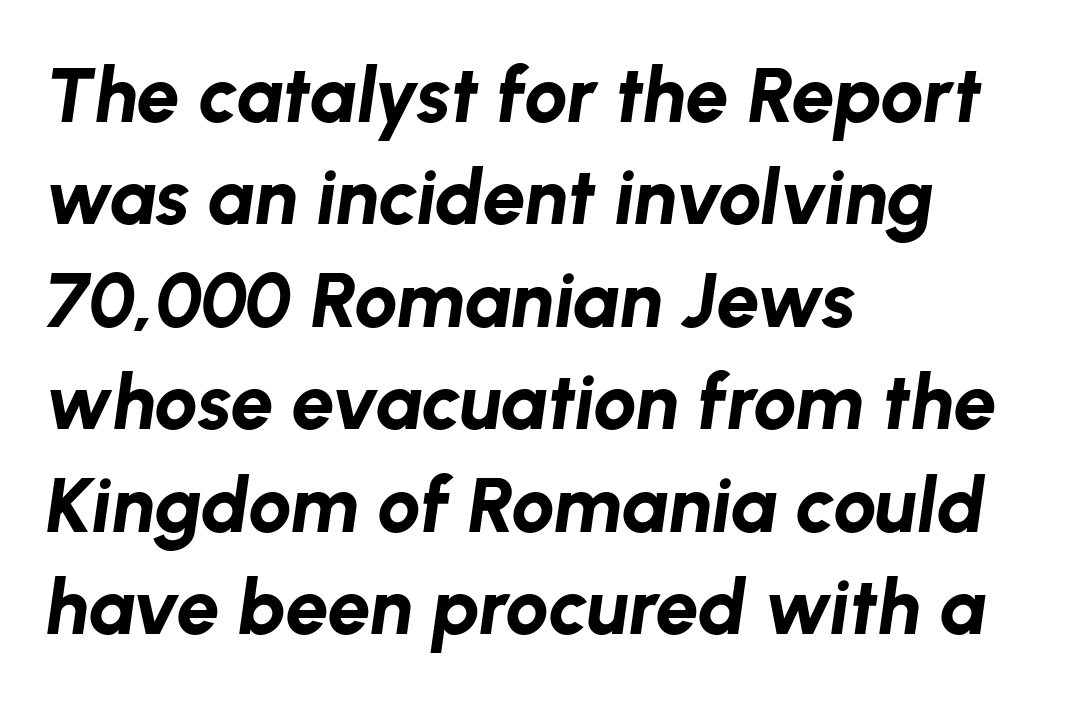
Vertically, the passage feels balanced, rows spaced as you'd expect. Stroke thickness is high; the sample reads as a true bold. If you drew a ruler down the left edge, every line would touch it. Anything drawn beneath the words? Only blank space.
